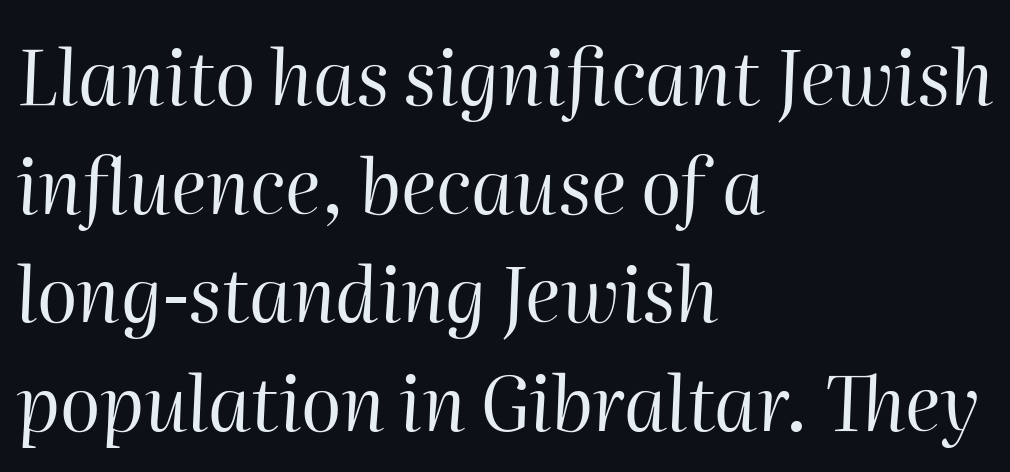
{"italic": "yes", "lean": "right", "slant_degrees": 2, "bold": "no", "weight": "regular", "width": "normal", "stroke_contrast": "high", "x_height": "medium", "monospaced": "no", "underline": "no", "align": "left", "line_spacing": "normal", "line_spacing_ratio": 1.45, "letter_spacing": "normal", "letter_spacing_em": 0.0, "glyph_px": 75}
